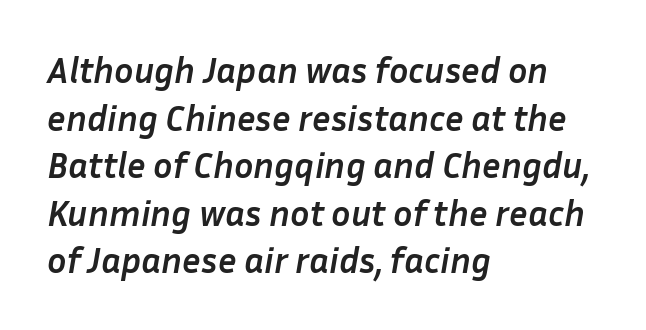
Descenders hang freely into open space. The rows are spaced the way most documents space them. Students, note that the glyphs here touch the page at normal intervals. You'd pick this weight for a headline — it's a proper bold.
